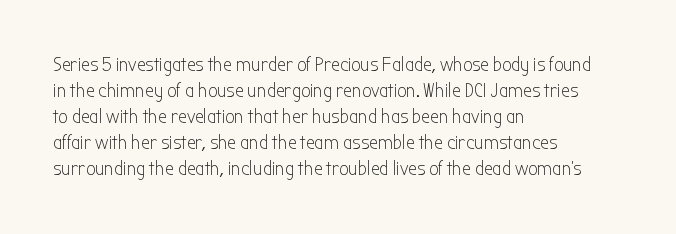
Q: Is the text bold? A: No.
Q: Is the text italic (slanted)? A: No, it is upright.
Q: Is the text underlined? A: No.
Q: How is the paragraph aligned? A: Left-aligned.
Q: Is the spacing between letters normal or unusually wide? A: Normal.
Q: Is the spacing between lines tight, normal or loose? A: Normal.
